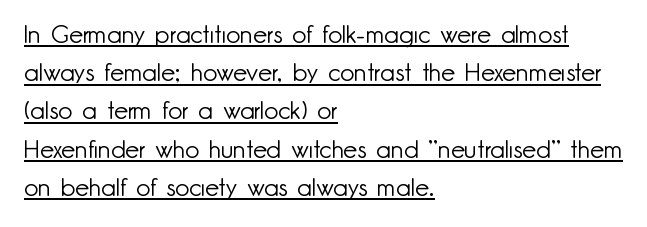
The image shows 25 px text type, upright; set left-aligned, normal line spacing (1.53x), normal letter spacing, underlined.
